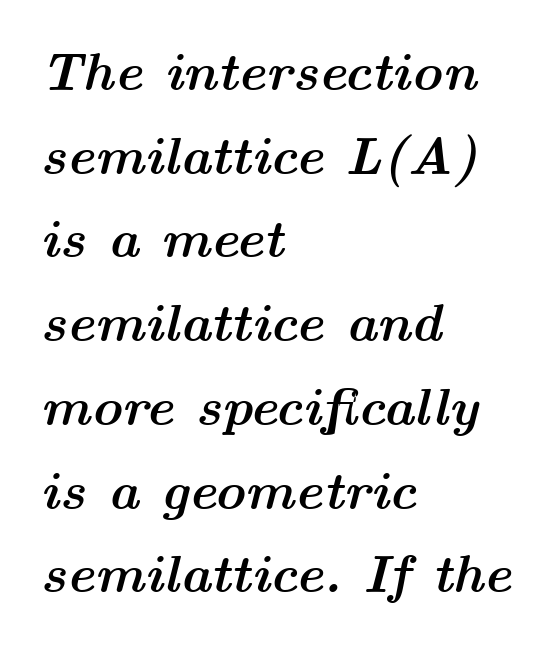
The typesetter chose a ragged-right arrangement here. In terms of weight, the rendering is a true, heavy bold. The space beneath each line is pristine and unruled. This block has exactly the height ordinary leading produces.
